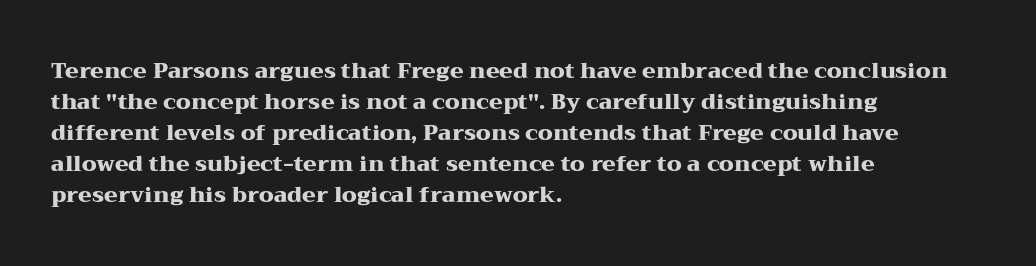
Q: Is the text bold? A: Yes.
Q: Is the text italic (slanted)? A: No, it is upright.
Q: Is the text underlined? A: No.
Q: How is the paragraph aligned? A: Left-aligned.
Q: Is the spacing between letters normal or unusually wide? A: Normal.
Q: Is the spacing between lines tight, normal or loose? A: Normal.
